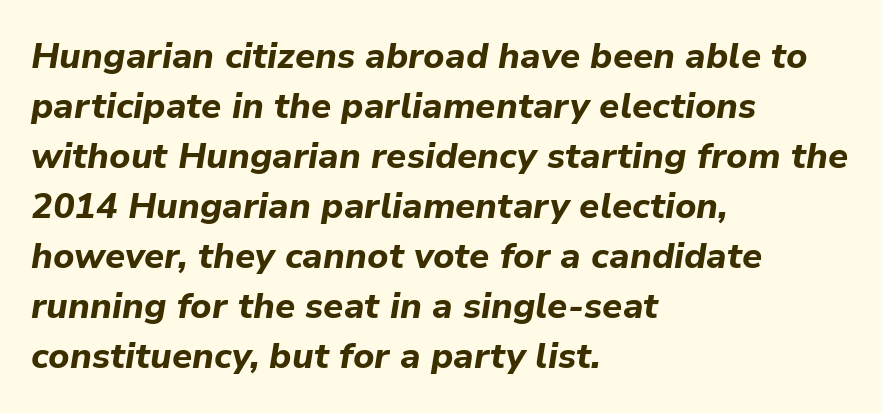
Q: Is the text bold? A: Yes.
Q: Is the text italic (slanted)? A: Yes, it leans right by about 9 degrees.
Q: Is the text underlined? A: No.
Q: How is the paragraph aligned? A: Left-aligned.
Q: Is the spacing between letters normal or unusually wide? A: Normal.
Q: Is the spacing between lines tight, normal or loose? A: Normal.
Q: Width (condensed, normal, or wide)? A: Normal.
Q: Stroke contrast? A: Low.
Q: x-height? A: Medium.
Q: Monospaced? A: No.
